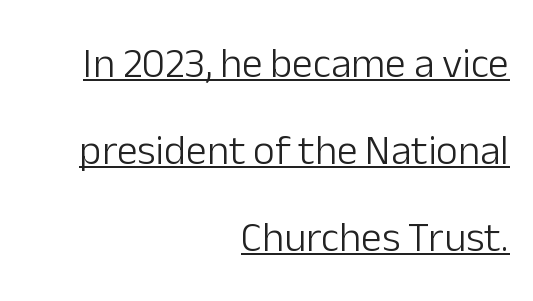
A typesetter would label this face a sans. Is there much room between lines? Yes — plenty of vertical air separates them. Ordinary non-slanted type is in use. Decoration check: the copy is underlined.
